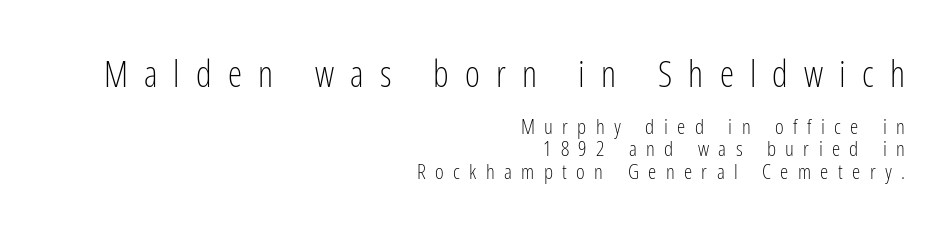
Q: Is the text bold? A: No.
Q: Is the text italic (slanted)? A: No, it is upright.
Q: Is the typeface a serif or a sans-serif typeface? A: Sans-serif.
Q: Is the text underlined? A: No.
Q: How is the paragraph aligned? A: Right-aligned.
Q: Is the spacing between letters normal or unusually wide? A: Unusually wide.
Q: Is the spacing between lines tight, normal or loose? A: Tight.
Q: Which block of text is set in a larger size, the first (top) or the second (bottom)? A: The first (top) one.
Q: Width (condensed, normal, or wide)? A: Condensed.
Q: Stroke contrast? A: Low.
Q: x-height? A: Medium.
Q: Monospaced? A: No.
